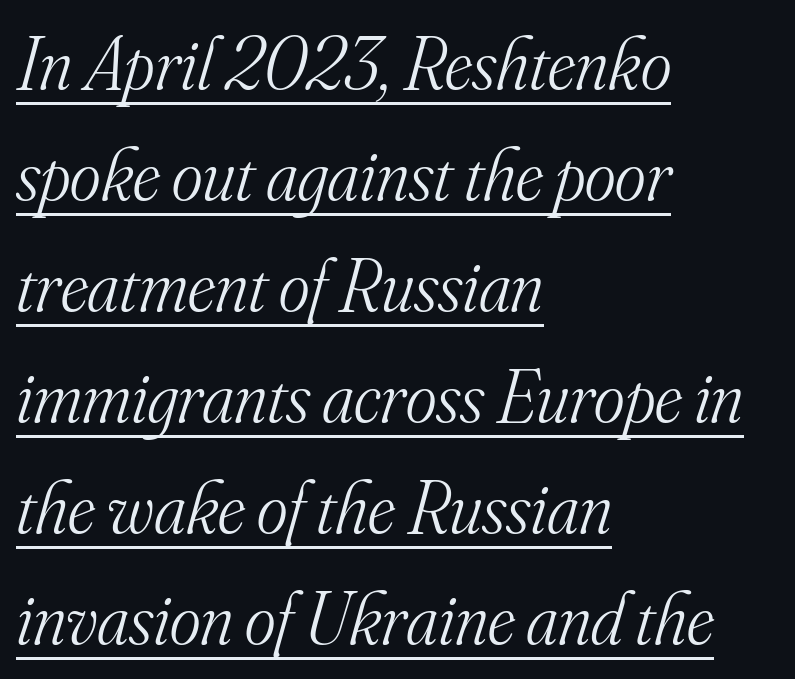
Quick note: underline on. A classic flush-left, rag-right setting is used for this passage. Slant detected: the letters are inclined. This sample has the flowing, uneven cadence of proportional lettering.
